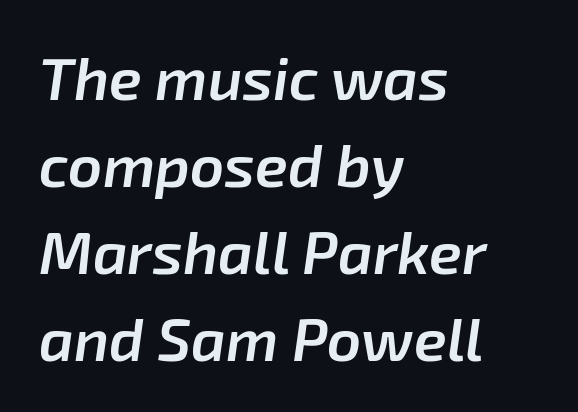
The lines are quadded left. The letters advance in unequal steps, a hallmark of proportional type. The space beneath each line is pristine and unruled. The glyphs have the mass of a demibold cut, below bold. Looking at the ascenders, they clearly lean.
